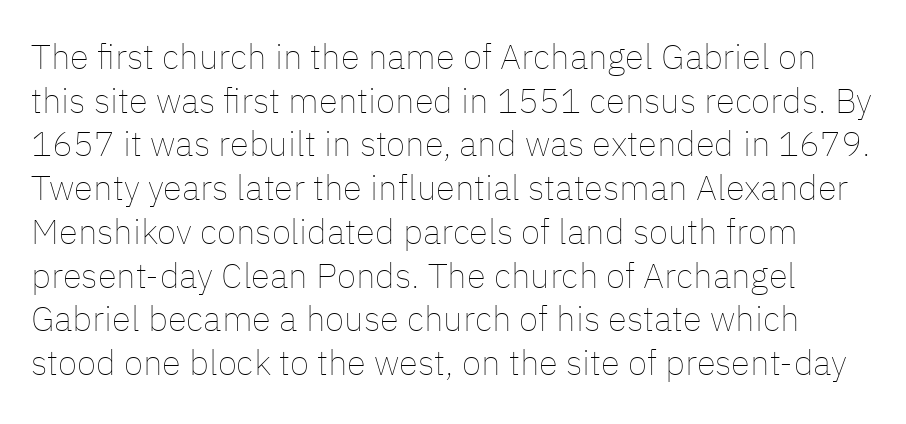
It's the straight-up-and-down kind of type. The letters look calm and open, with moderate or lighter stems. Rows of type keep a routine distance in the vertical direction. The zone under the glyphs is completely vacant. This rendering leaves character spacing at its baseline value.
